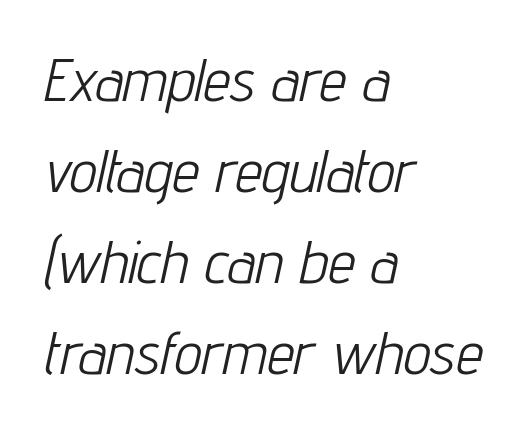
Q: Is the text bold? A: No.
Q: Is the text italic (slanted)? A: Yes, it leans right by about 12 degrees.
Q: Is the text underlined? A: No.
Q: How is the paragraph aligned? A: Left-aligned.
Q: Is the spacing between letters normal or unusually wide? A: Normal.
Q: Is the spacing between lines tight, normal or loose? A: Normal.
Q: Width (condensed, normal, or wide)? A: Condensed.
Q: Stroke contrast? A: Low.
Q: x-height? A: Medium.
Q: Monospaced? A: No.
